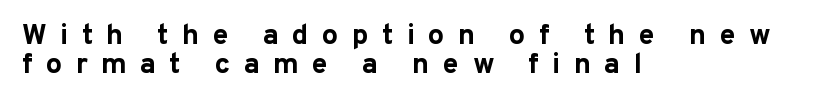
Horizontal alignment here is leftward, the default for most running prose. Emphasis by weight is at full strength: bold. The designer dialed line spacing down below the default. The letters are spread apart with noticeably loose tracking. What kind of face is this? One without serifs — a sans.
